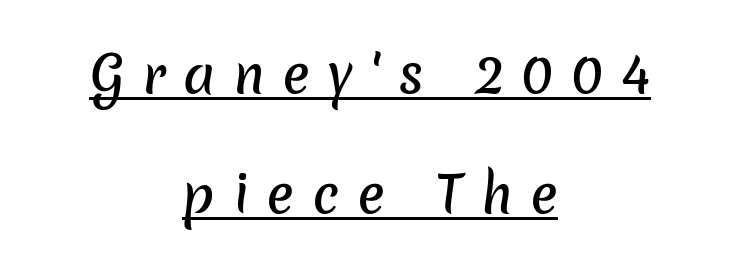
{"serif": "no", "width": "normal", "stroke_contrast": "low", "x_height": "medium", "monospaced": "no", "underline": "yes", "align": "center", "line_spacing": "loose", "line_spacing_ratio": 2.35, "letter_spacing": "wide", "letter_spacing_em": 0.34, "glyph_px": 51}
